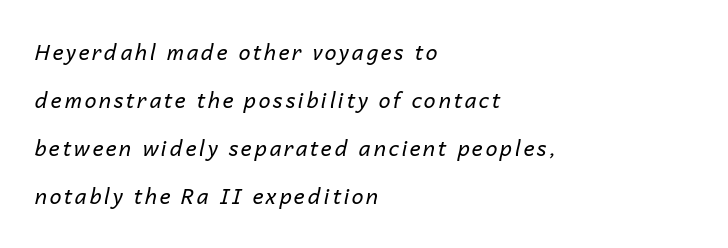
{"italic": "yes", "lean": "right", "slant_degrees": 14, "bold": "no", "underline": "no", "align": "left", "line_spacing": "loose", "line_spacing_ratio": 2.29, "glyph_px": 21}
